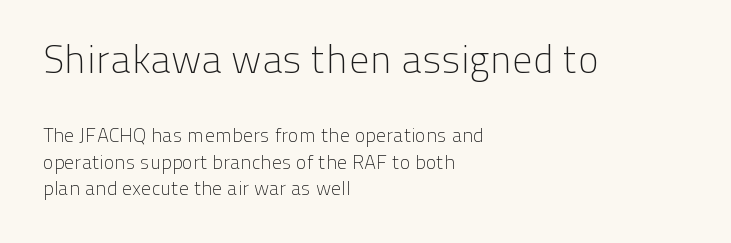
The image shows 40 px light sans-serif type, upright; set left-aligned, normal line spacing (1.31x), normal letter spacing, not underlined; the first (top) block is 2.0x larger; low stroke contrast and a medium x-height.
